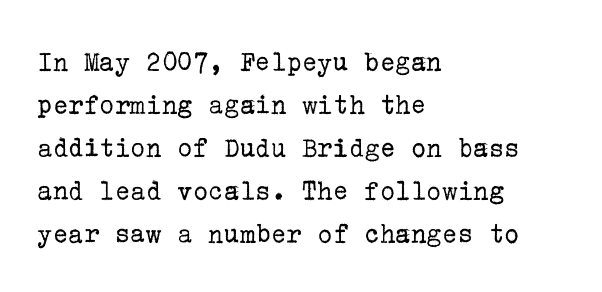
Q: Is the text bold? A: No.
Q: Is the text italic (slanted)? A: No, it is upright.
Q: Is the typeface a serif or a sans-serif typeface? A: Serif.
Q: Is the text underlined? A: No.
Q: How is the paragraph aligned? A: Left-aligned.
Q: Is the spacing between letters normal or unusually wide? A: Normal.
Q: Is the spacing between lines tight, normal or loose? A: Normal.
Q: Width (condensed, normal, or wide)? A: Normal.
Q: Stroke contrast? A: Low.
Q: x-height? A: Medium.
